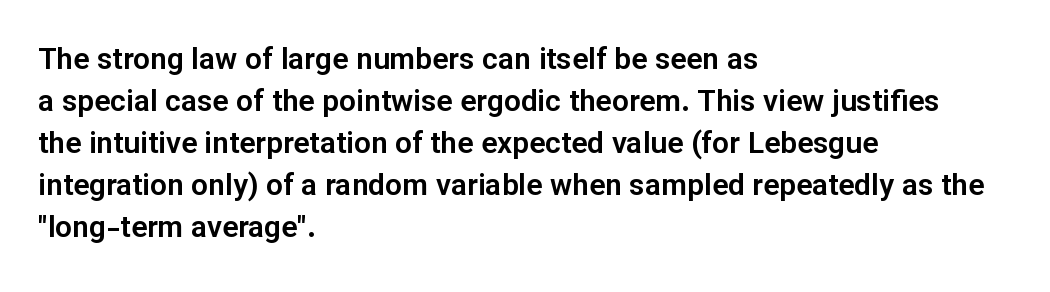
Q: Is the text italic (slanted)? A: No, it is upright.
Q: Is the typeface a serif or a sans-serif typeface? A: Sans-serif.
Q: Is the text underlined? A: No.
Q: How is the paragraph aligned? A: Left-aligned.
Q: Is the spacing between letters normal or unusually wide? A: Normal.
Q: Is the spacing between lines tight, normal or loose? A: Normal.
Q: Width (condensed, normal, or wide)? A: Normal.
Q: Stroke contrast? A: Low.
Q: x-height? A: Medium.
Q: Monospaced? A: No.
